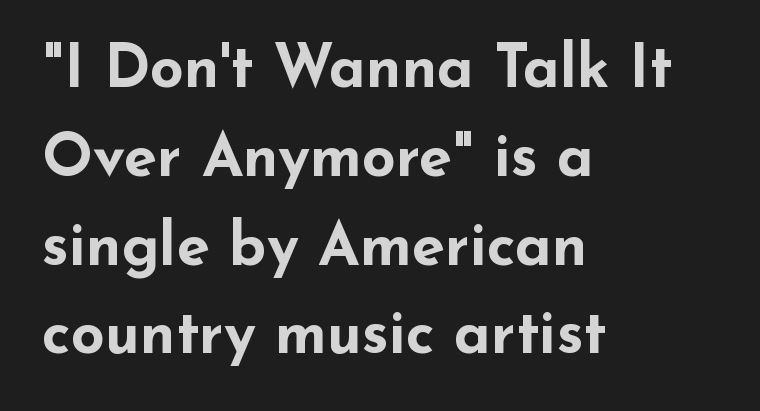
{"serif": "no", "italic": "no", "bold": "yes", "weight": "bold", "width": "wide", "stroke_contrast": "low", "x_height": "small", "monospaced": "no", "underline": "no", "align": "left", "line_spacing": "normal", "line_spacing_ratio": 1.48, "letter_spacing": "normal", "letter_spacing_em": 0.0, "glyph_px": 60}
